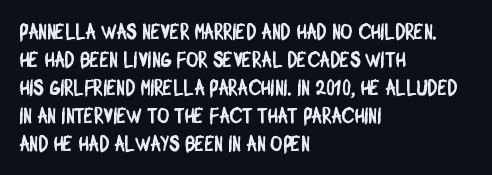
{"underline": "no", "align": "left", "line_spacing": "normal", "line_spacing_ratio": 1.33, "letter_spacing": "normal", "letter_spacing_em": 0.0, "glyph_px": 21}
